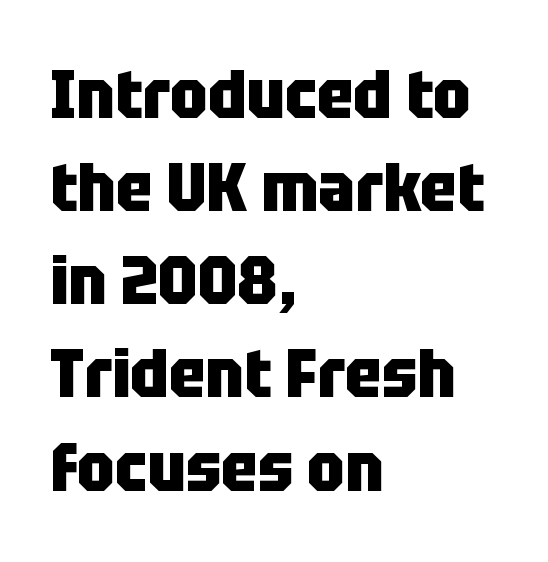
The typography opts for an upright posture over an oblique one. The letters carry no serifs — their stems end cleanly without finishing strokes. Reading down the column, the eye jumps a familiar distance to each next line. Plain, unruled lines of type. Character widths vary here, with narrow letters taking less room than wide ones.
